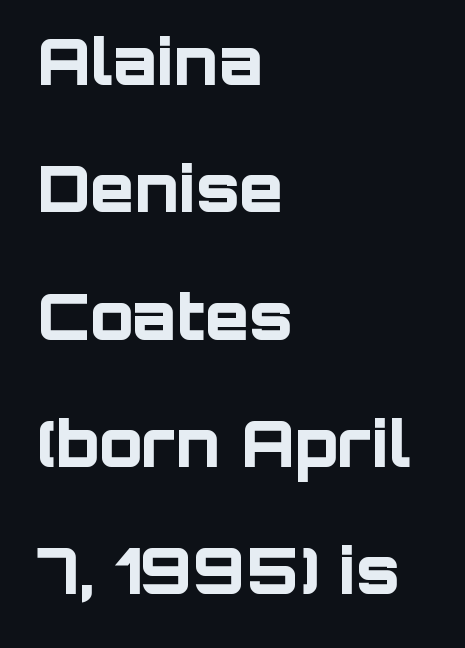
The image shows 64 px bold sans-serif type, upright; set left-aligned, loose line spacing (1.99x), normal letter spacing, not underlined; low stroke contrast and a large x-height.
